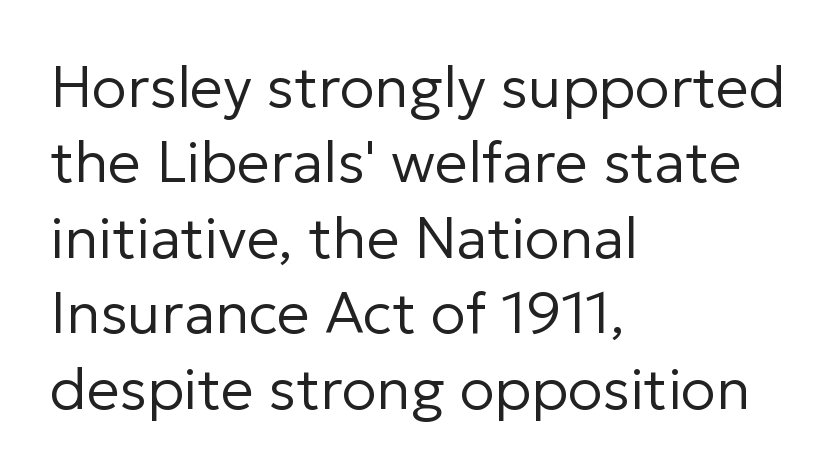
Q: Is the text bold? A: No.
Q: Is the text italic (slanted)? A: No, it is upright.
Q: Is the typeface a serif or a sans-serif typeface? A: Sans-serif.
Q: Is the text underlined? A: No.
Q: How is the paragraph aligned? A: Left-aligned.
Q: Is the spacing between letters normal or unusually wide? A: Normal.
Q: Is the spacing between lines tight, normal or loose? A: Normal.
Q: Width (condensed, normal, or wide)? A: Normal.
Q: Stroke contrast? A: Low.
Q: x-height? A: Medium.
Q: Monospaced? A: No.
